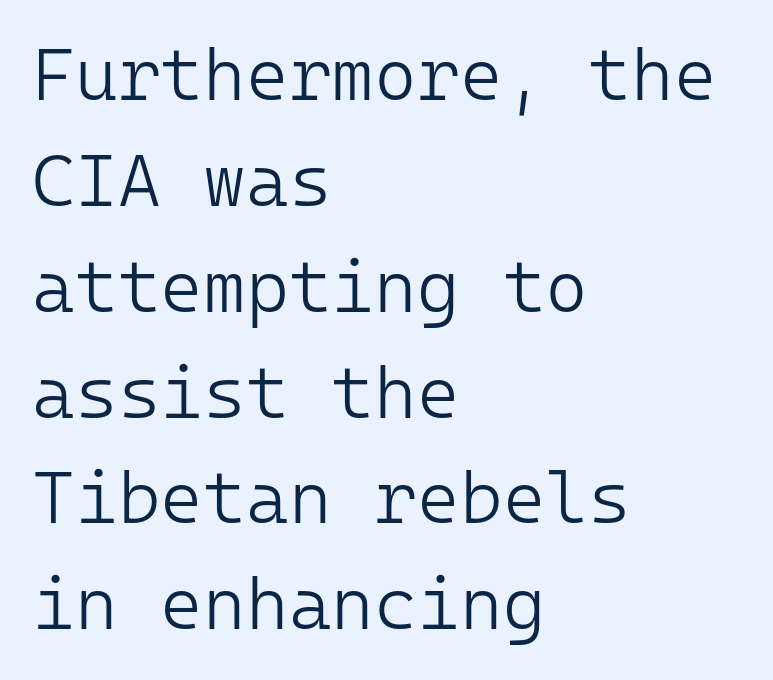
The image shows 73 px light sans-serif type, upright, monospaced; set left-aligned, normal line spacing (1.45x), normal letter spacing, not underlined; low stroke contrast and a medium x-height.
